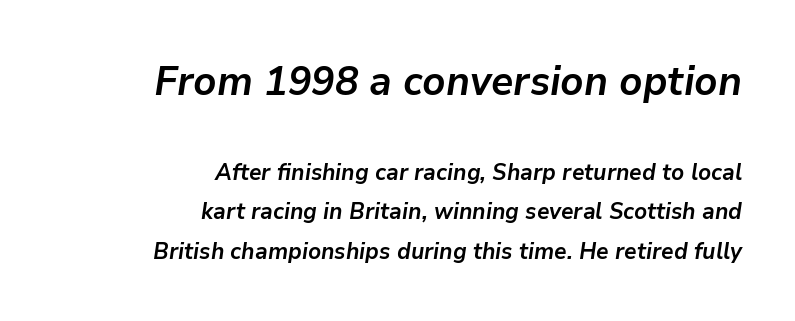
Q: Is the text bold? A: Yes.
Q: Is the text italic (slanted)? A: Yes, it leans right by about 9 degrees.
Q: Is the text underlined? A: No.
Q: How is the paragraph aligned? A: Right-aligned.
Q: Is the spacing between letters normal or unusually wide? A: Normal.
Q: Which block of text is set in a larger size, the first (top) or the second (bottom)? A: The first (top) one.
Q: Width (condensed, normal, or wide)? A: Normal.
Q: Stroke contrast? A: Low.
Q: x-height? A: Medium.
Q: Monospaced? A: No.
